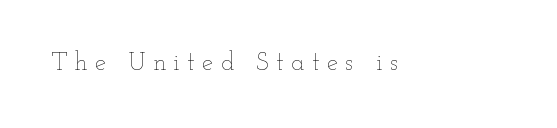
The image shows 25 px text type, upright; set unusually wide letter spacing (+0.3 em), not underlined.
